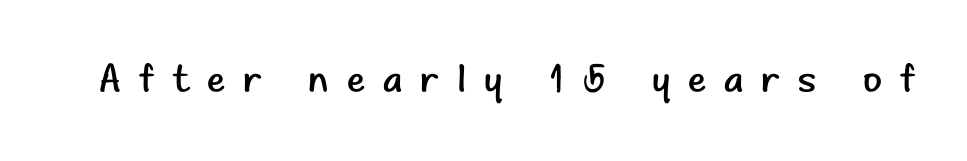
Heft: none added — not bold. Letter spacing: wide. You can tell it's not italic because the verticals are truly vertical. Type style note: lacks serifs.
